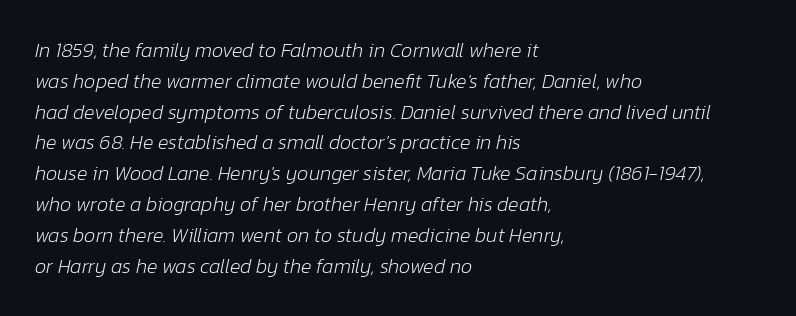
{"italic": "yes", "lean": "right", "slant_degrees": 12, "bold": "no", "underline": "no", "align": "left", "line_spacing": "normal", "line_spacing_ratio": 1.54, "letter_spacing": "normal", "letter_spacing_em": 0.0, "glyph_px": 20}
